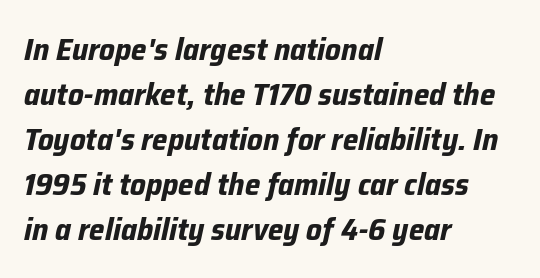
The image shows 31 px bold type, italic (leaning right); set left-aligned, normal line spacing (1.45x), normal letter spacing, not underlined; low stroke contrast and a medium x-height.
